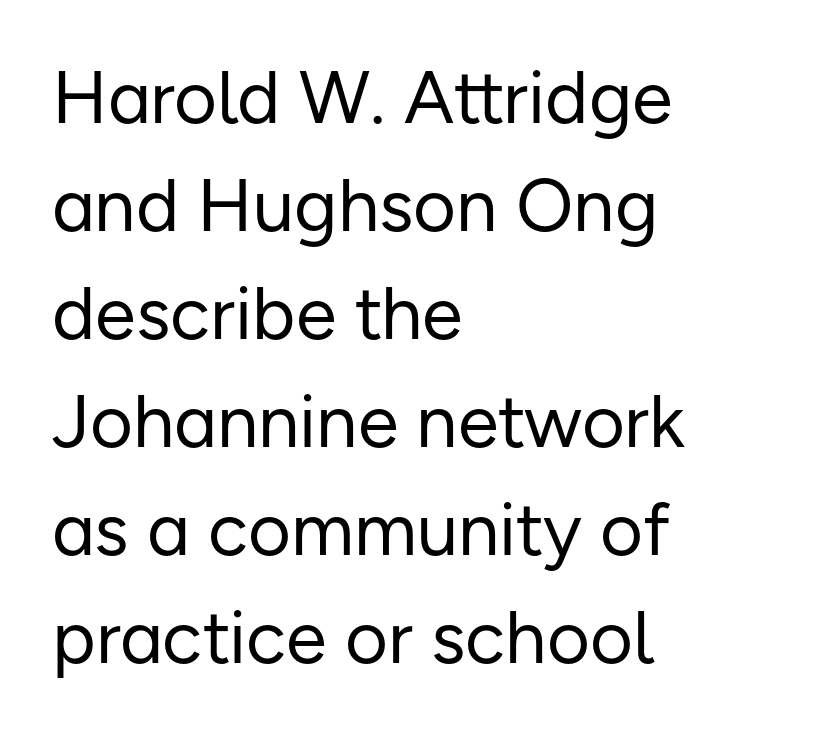
The image shows 74 px regular-weight sans-serif type, upright; set left-aligned, normal line spacing (1.46x), normal letter spacing, not underlined; low stroke contrast and a medium x-height.
